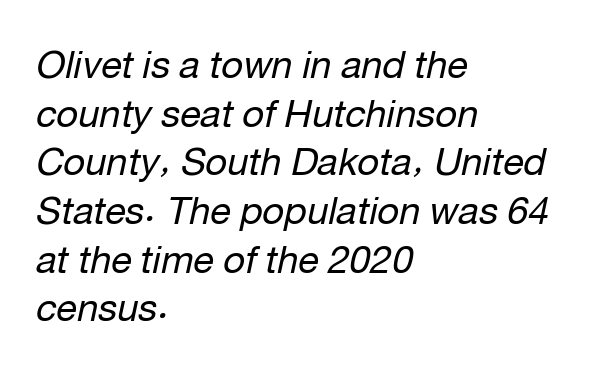
Q: Is the text bold? A: No.
Q: Is the text italic (slanted)? A: Yes, it leans right by about 12 degrees.
Q: Is the text underlined? A: No.
Q: How is the paragraph aligned? A: Left-aligned.
Q: Is the spacing between letters normal or unusually wide? A: Normal.
Q: Is the spacing between lines tight, normal or loose? A: Normal.
Q: Width (condensed, normal, or wide)? A: Normal.
Q: Stroke contrast? A: Low.
Q: x-height? A: Medium.
Q: Monospaced? A: No.
